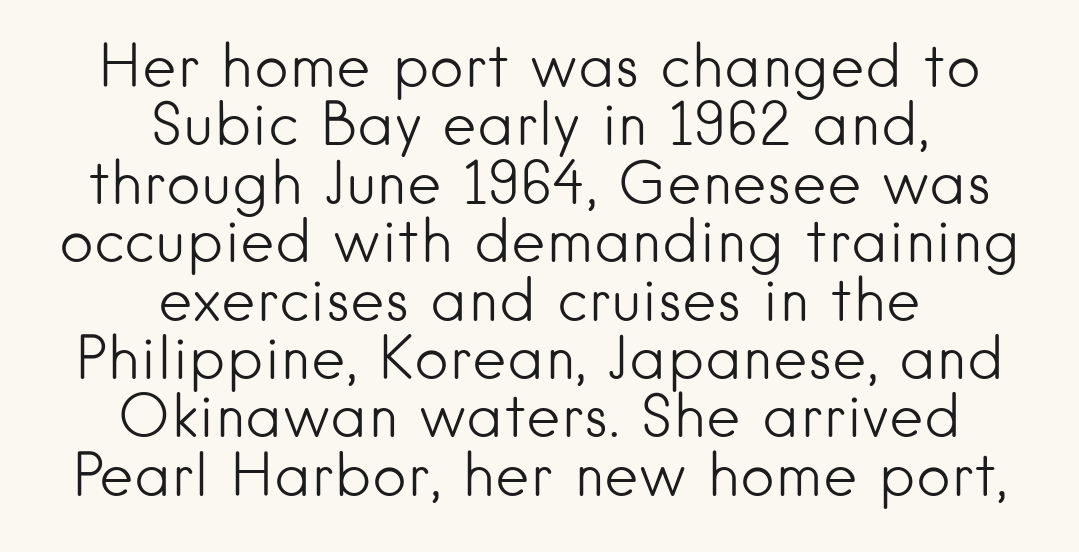
The image shows 59 px light sans-serif type, upright; set centered, tight line spacing (0.99x), normal letter spacing, not underlined; low stroke contrast and a small x-height.
